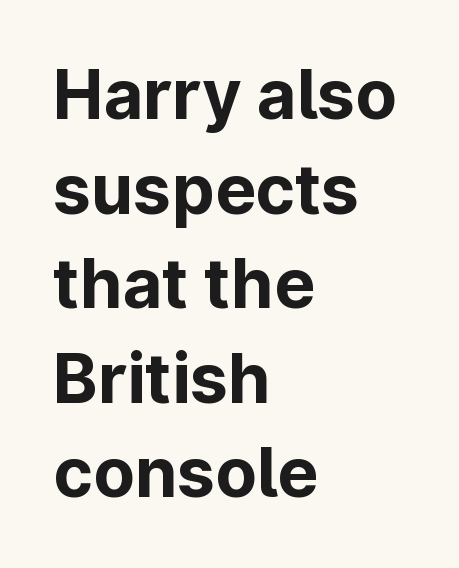
The image shows 68 px bold sans-serif type, upright; set left-aligned, normal line spacing (1.39x), normal letter spacing, not underlined; low stroke contrast and a medium x-height.
